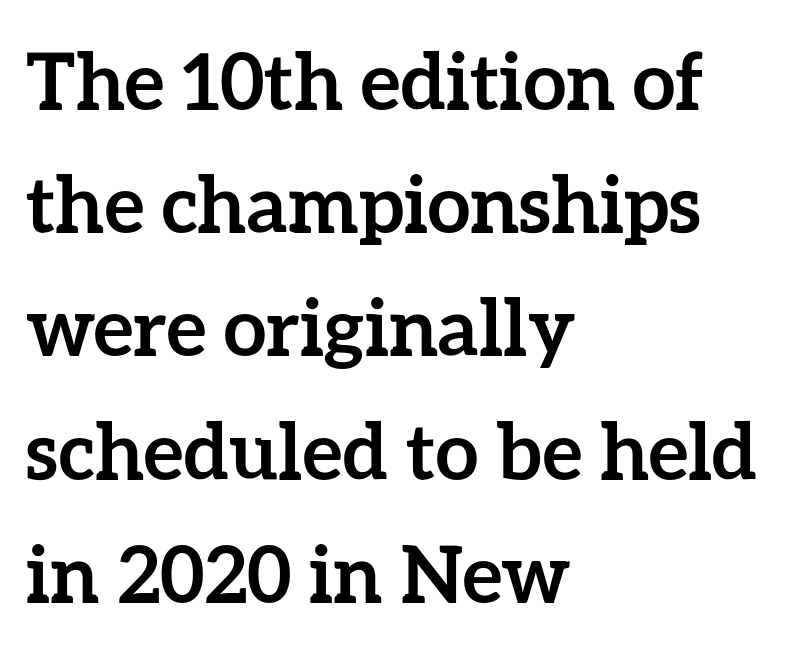
{"italic": "no", "bold": "yes", "weight": "semibold", "width": "normal", "stroke_contrast": "low", "x_height": "medium", "monospaced": "no", "underline": "no", "align": "left", "line_spacing": "normal", "line_spacing_ratio": 1.58, "letter_spacing": "normal", "letter_spacing_em": 0.0, "glyph_px": 78}
